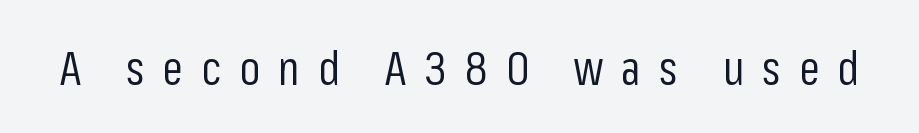
The strip under each line holds only bare page. Is this a fixed-width face? No — the glyphs have proportional, varying widths. Stroke mass is kept to a normal reading level or below. Words appear elongated and porous because spacing is wide. The type sits square on the baseline with zero lean. The rendering shows plain stroke endings on the letterforms — a sans-serif design.
